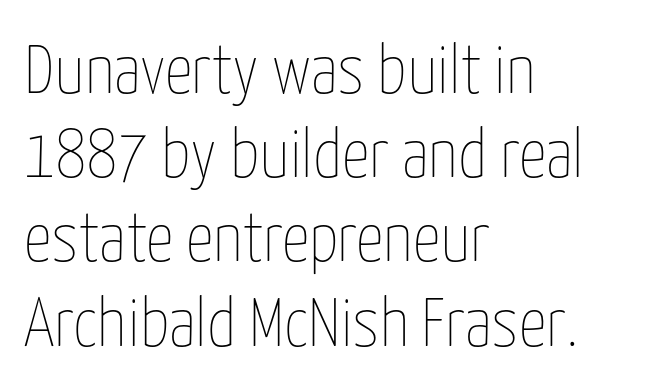
Counters stay open thanks to moderate or lighter strokes. Spacing verdict: proportional, widths tailored to each character. Rendered with straight, roman letterforms. The foot of each line stays bare and open. These lines are set flush left with a ragged right edge.
